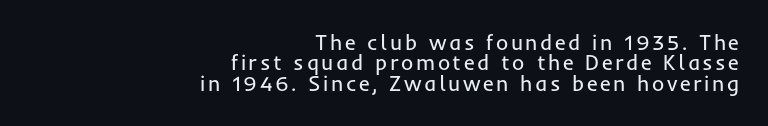
The lines are packed closely together with very little leading. Bare-footed words on every line. Right-aligned paragraph, ragged on the left. Does the lettering tilt? It doesn't — this is upright.
